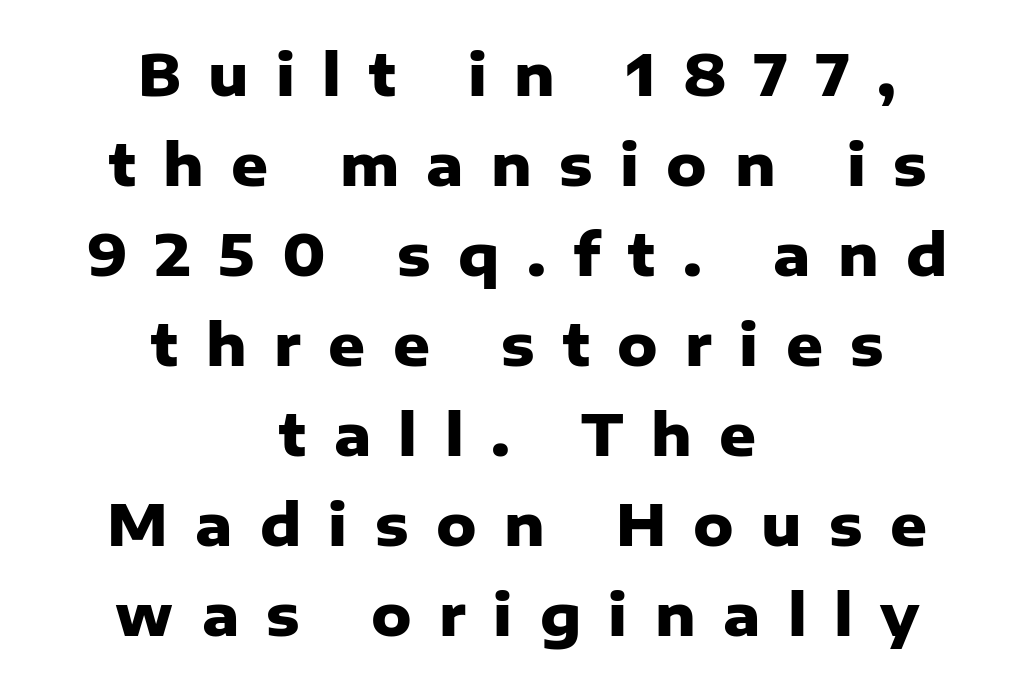
Q: Is the text bold? A: Yes.
Q: Is the text italic (slanted)? A: No, it is upright.
Q: Is the typeface a serif or a sans-serif typeface? A: Sans-serif.
Q: Is the text underlined? A: No.
Q: How is the paragraph aligned? A: Centered.
Q: Is the spacing between letters normal or unusually wide? A: Unusually wide.
Q: Is the spacing between lines tight, normal or loose? A: Normal.
Q: Width (condensed, normal, or wide)? A: Normal.
Q: Stroke contrast? A: Low.
Q: x-height? A: Medium.
Q: Monospaced? A: No.
